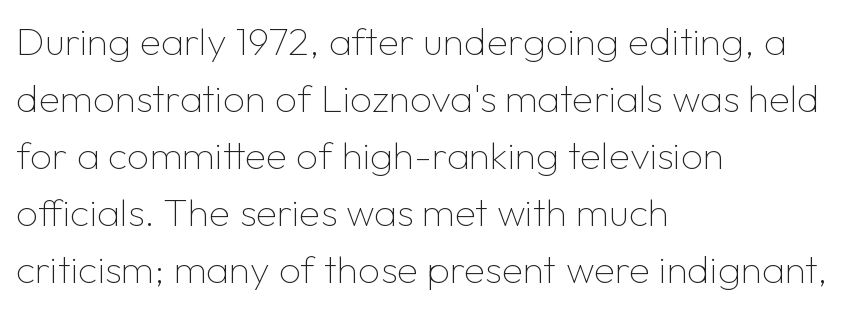
The image shows 39 px thin sans-serif type, upright; set left-aligned, normal line spacing (1.46x), normal letter spacing, not underlined; low stroke contrast and a medium x-height.
